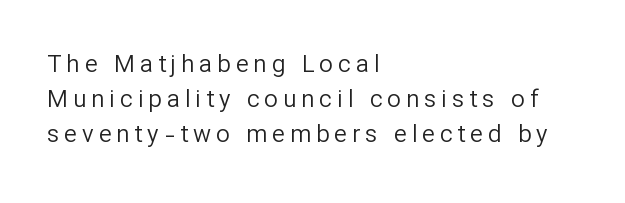
Q: Is the text bold? A: No.
Q: Is the text italic (slanted)? A: No, it is upright.
Q: Is the text underlined? A: No.
Q: How is the paragraph aligned? A: Left-aligned.
Q: Is the spacing between letters normal or unusually wide? A: Unusually wide.
Q: Is the spacing between lines tight, normal or loose? A: Normal.
